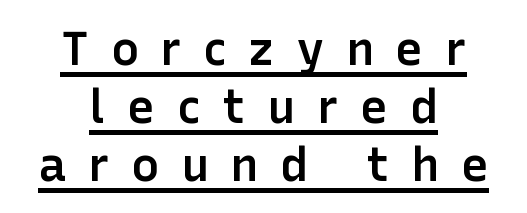
Here the designer chose a conventional face with non-uniform glyph widths. The characters display no serif detailing; their extremities are plain. A typographer would call this underscored text. On the weight axis this lands at semibold, roughly 600.
